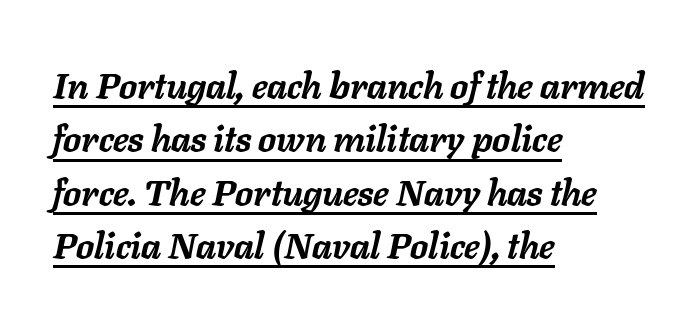
Normally led — the rows are evenly, conventionally spaced. A typesetter would call this proportional, since set widths differ per character. Emphasis by weight is at full strength: bold. Is the type slanted? Yes — the strokes lean at a clear angle.
